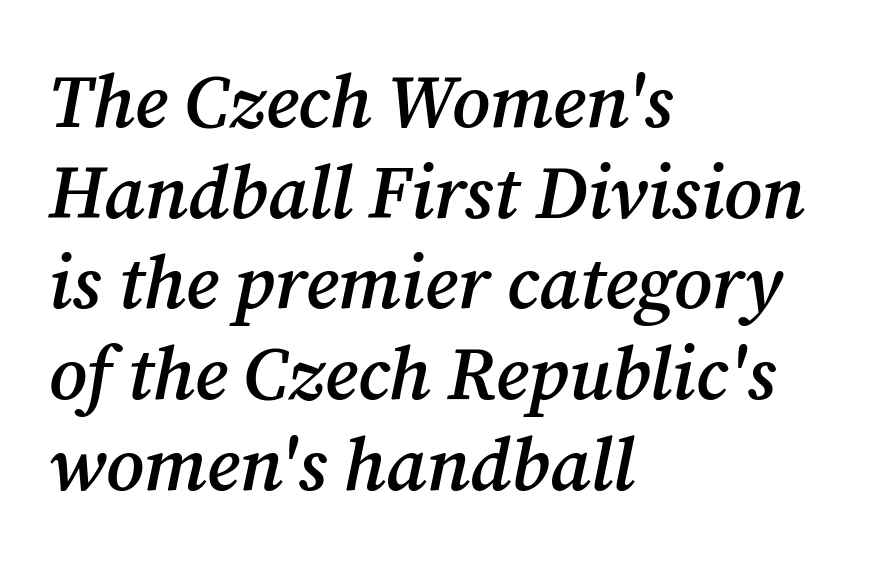
{"serif": "yes", "italic": "yes", "lean": "right", "slant_degrees": 12, "bold": "semi", "weight": "semibold", "width": "normal", "stroke_contrast": "medium", "x_height": "medium", "monospaced": "no", "underline": "no", "align": "left", "line_spacing_ratio": 1.21, "letter_spacing": "normal", "letter_spacing_em": 0.0, "glyph_px": 75}
